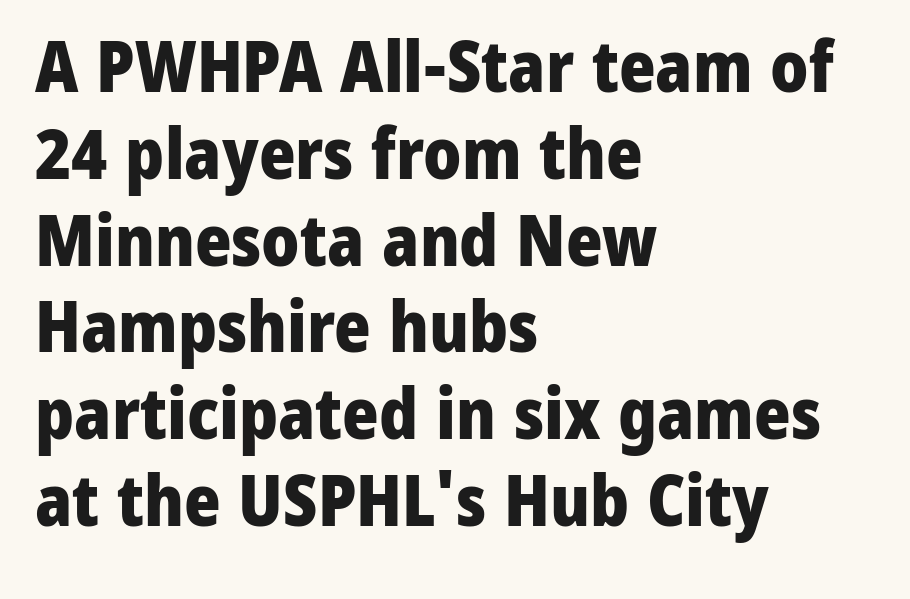
Q: Is the text bold? A: Yes.
Q: Is the text italic (slanted)? A: No, it is upright.
Q: Is the typeface a serif or a sans-serif typeface? A: Sans-serif.
Q: Is the text underlined? A: No.
Q: How is the paragraph aligned? A: Left-aligned.
Q: Is the spacing between letters normal or unusually wide? A: Normal.
Q: Width (condensed, normal, or wide)? A: Normal.
Q: Stroke contrast? A: Low.
Q: x-height? A: Medium.
Q: Monospaced? A: No.
